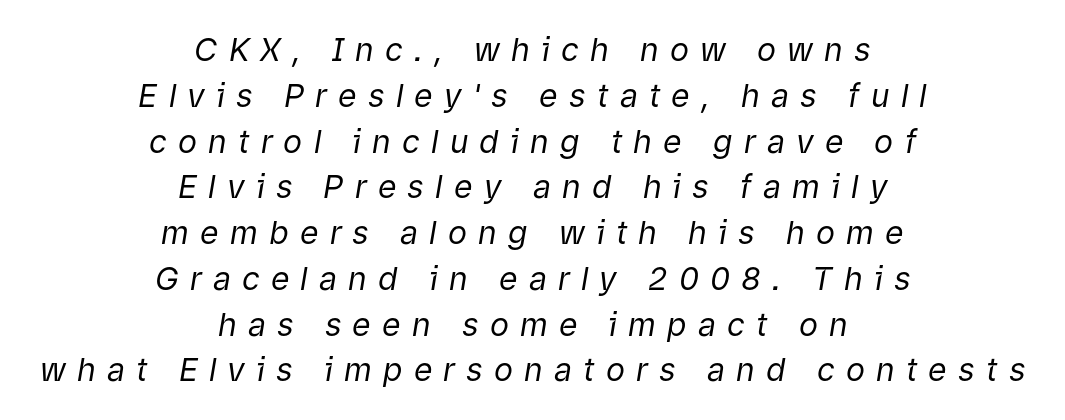
These lines stack symmetrically, like a column narrowing and widening about its center. Think of a printed novel: that variable character pitch is what you see here. Check under the words: just untouched page. Leading: standard. The letterforms sit at book weight or below.
